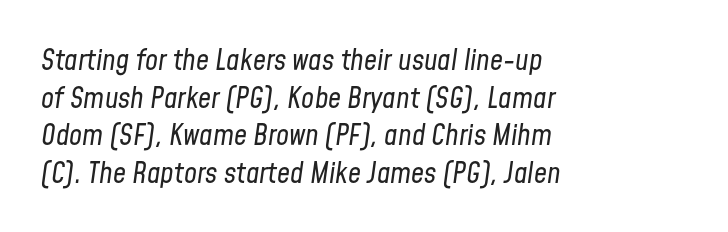
Here the designer chose a conventional face with non-uniform glyph widths. The text carries the slant typical of an italic or oblique font. Does the leading feel generous? No, just average. No chunkiness to these letters — they're not bold. Decoration check: the copy has no underline.
